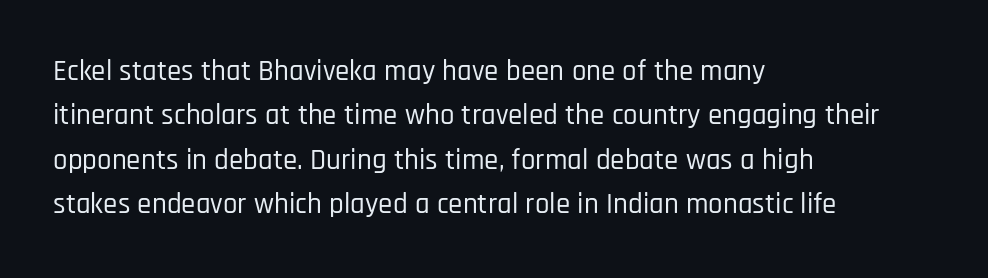
The image shows 29 px condensed sans-serif type, upright; set left-aligned, normal line spacing (1.53x), normal letter spacing, not underlined; low stroke contrast and a large x-height.
